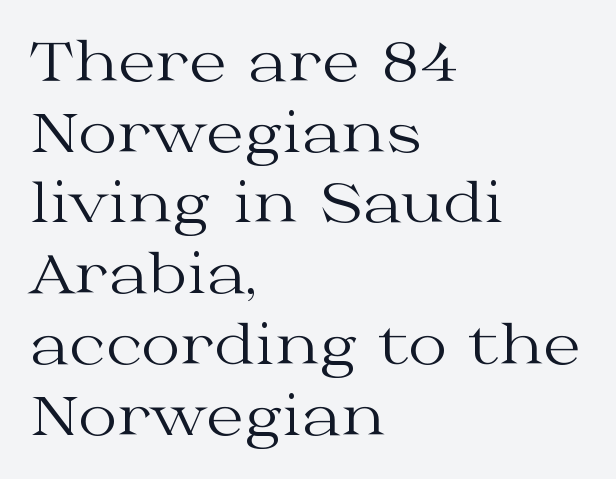
{"serif": "yes", "italic": "no", "bold": "no", "weight": "regular", "width": "wide", "stroke_contrast": "medium", "x_height": "medium", "monospaced": "no", "underline": "no", "align": "left", "line_spacing": "normal", "line_spacing_ratio": 1.31, "letter_spacing": "normal", "letter_spacing_em": 0.0, "glyph_px": 54}
